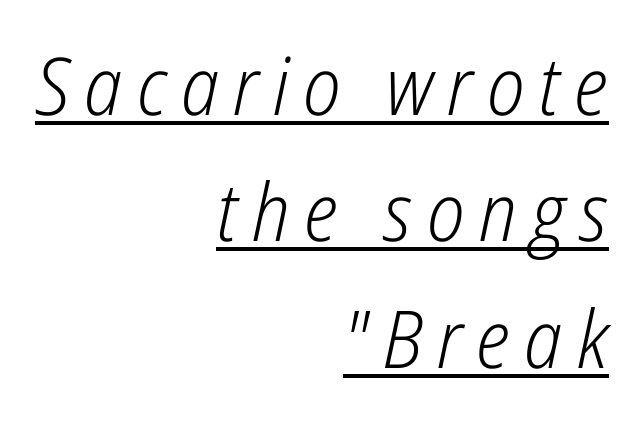
{"italic": "yes", "lean": "right", "slant_degrees": 12, "bold": "no", "weight": "light", "width": "condensed", "stroke_contrast": "low", "x_height": "medium", "monospaced": "no", "underline": "yes", "align": "right", "line_spacing": "normal", "line_spacing_ratio": 1.58, "glyph_px": 80}
